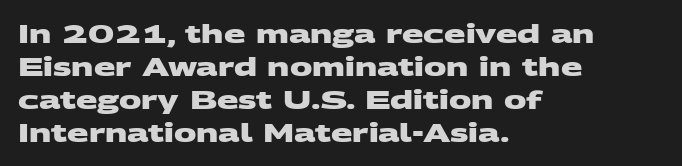
The words here are not underlined. The passage shown is emphatically bold. The line-height multiplier appears to be the usual default. The passage is arranged the way most books set body copy — flush left. No extra tracking has been applied to these lines.
